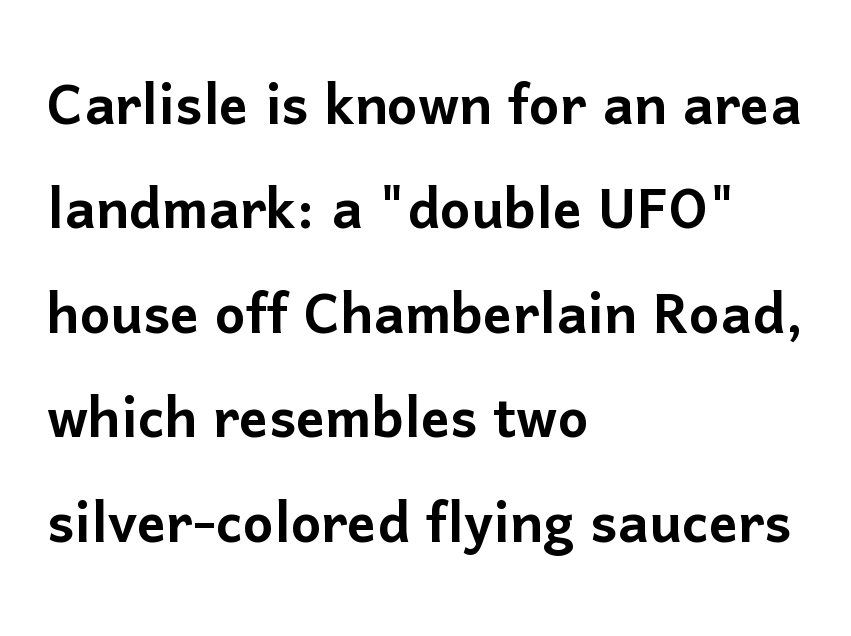
Q: Is the text italic (slanted)? A: No, it is upright.
Q: Is the typeface a serif or a sans-serif typeface? A: Sans-serif.
Q: Is the text underlined? A: No.
Q: How is the paragraph aligned? A: Left-aligned.
Q: Is the spacing between letters normal or unusually wide? A: Normal.
Q: Is the spacing between lines tight, normal or loose? A: Normal.
Q: Width (condensed, normal, or wide)? A: Normal.
Q: Stroke contrast? A: Low.
Q: x-height? A: Medium.
Q: Monospaced? A: No.
